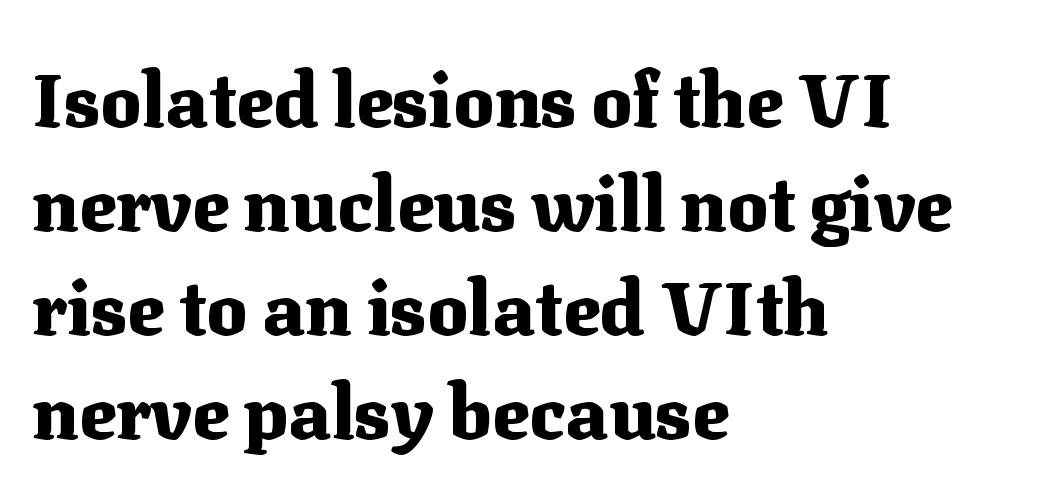
The image shows 76 px heavy serif type, upright; set left-aligned, normal line spacing (1.37x), normal letter spacing, not underlined; medium stroke contrast and a medium x-height.
